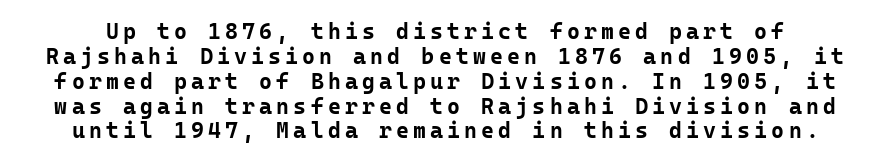
A bare baseline throughout the passage. Interline gaps are noticeably narrow in this sample. Heavy-handed strokes throughout: this text is bold. Every stem runs plumb, perpendicular to the baseline.
